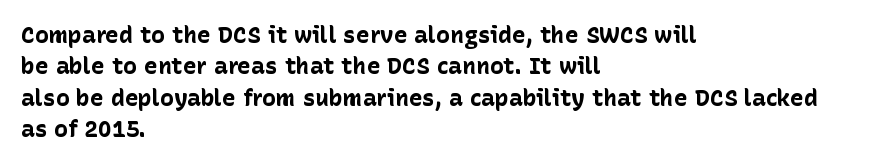
Q: Is the text bold? A: Yes.
Q: Is the text italic (slanted)? A: No, it is upright.
Q: Is the text underlined? A: No.
Q: How is the paragraph aligned? A: Left-aligned.
Q: Is the spacing between letters normal or unusually wide? A: Normal.
Q: Is the spacing between lines tight, normal or loose? A: Normal.
